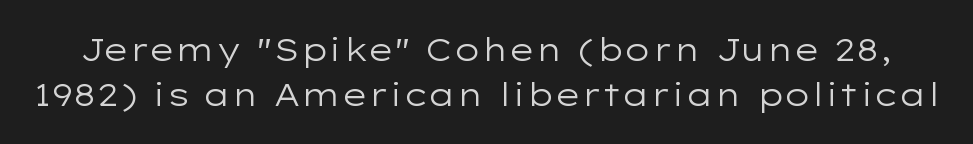
Q: Is the text bold? A: No.
Q: Is the text italic (slanted)? A: No, it is upright.
Q: Is the typeface a serif or a sans-serif typeface? A: Sans-serif.
Q: Is the text underlined? A: No.
Q: Is the spacing between letters normal or unusually wide? A: Normal.
Q: Is the spacing between lines tight, normal or loose? A: Normal.
Q: Width (condensed, normal, or wide)? A: Wide.
Q: Stroke contrast? A: Low.
Q: x-height? A: Medium.
Q: Monospaced? A: No.
